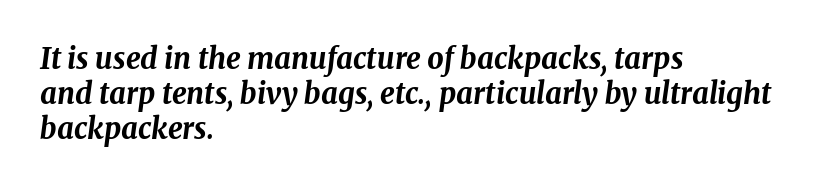
The image shows 29 px bold type, italic (leaning right); set left-aligned, line spacing 1.21x, normal letter spacing, not underlined; medium stroke contrast and a medium x-height.
